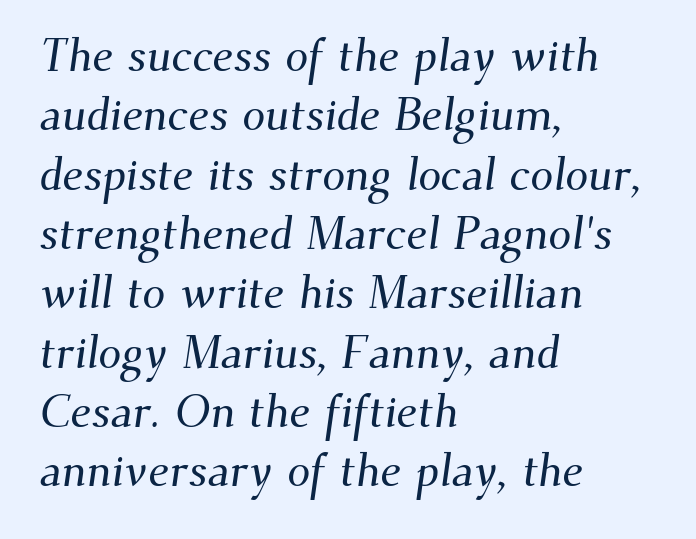
The image shows 46 px serif type; set left-aligned, normal line spacing (1.29x), normal letter spacing, not underlined; medium stroke contrast and a small x-height.
